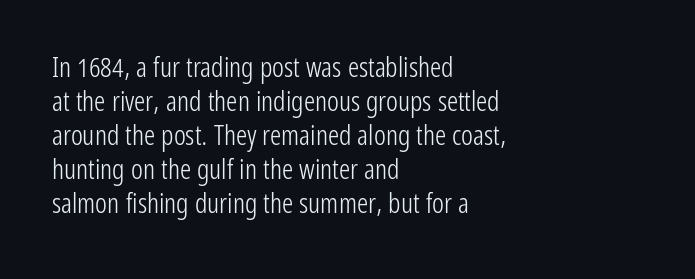
Q: Is the text bold? A: No.
Q: Is the text italic (slanted)? A: No, it is upright.
Q: Is the typeface a serif or a sans-serif typeface? A: Sans-serif.
Q: Is the text underlined? A: No.
Q: How is the paragraph aligned? A: Left-aligned.
Q: Is the spacing between letters normal or unusually wide? A: Normal.
Q: Width (condensed, normal, or wide)? A: Condensed.
Q: Stroke contrast? A: Low.
Q: x-height? A: Medium.
Q: Monospaced? A: No.
